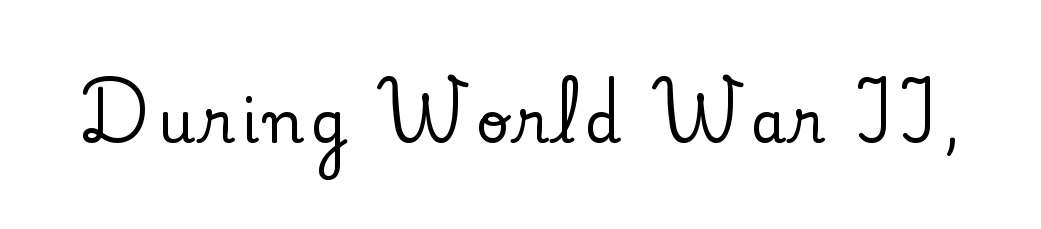
{"serif": "yes", "italic": "no", "width": "normal", "stroke_contrast": "low", "x_height": "small", "monospaced": "no", "underline": "no", "glyph_px": 58}
